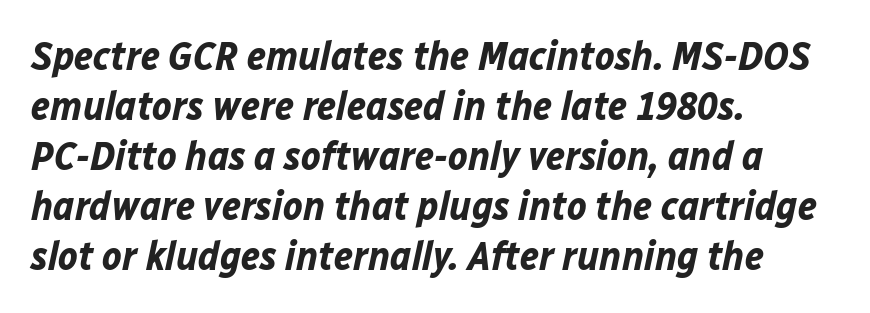
The image shows 41 px bold type, italic (leaning right); set left-aligned, line spacing 1.22x, normal letter spacing, not underlined; low stroke contrast and a medium x-height.
